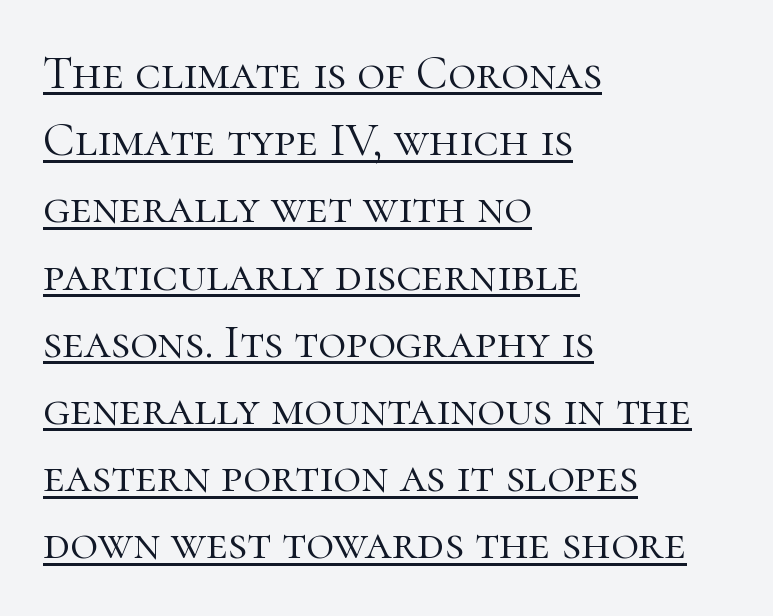
{"serif": "yes", "italic": "no", "bold": "no", "weight": "light", "width": "normal", "stroke_contrast": "high", "x_height": "medium", "monospaced": "no", "underline": "yes", "align": "left", "line_spacing": "normal", "line_spacing_ratio": 1.4, "letter_spacing": "normal", "letter_spacing_em": 0.0, "glyph_px": 48}
